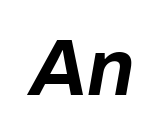
{"italic": "yes", "lean": "right", "slant_degrees": 10, "bold": "yes", "weight": "bold", "width": "normal", "stroke_contrast": "low", "x_height": "medium", "monospaced": "no", "underline": "no", "letter_spacing": "normal", "letter_spacing_em": 0.0, "glyph_px": 79}
